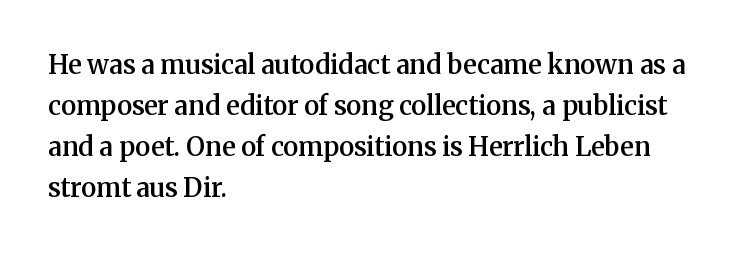
{"italic": "no", "bold": "semi", "underline": "no", "align": "left", "line_spacing": "normal", "line_spacing_ratio": 1.58, "letter_spacing": "normal", "letter_spacing_em": 0.0, "glyph_px": 26}
